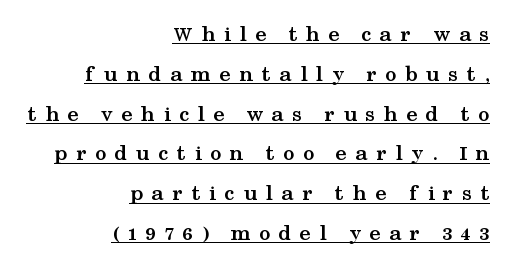
The image shows 23 px bold type, upright; set right-aligned, line spacing 1.73x, unusually wide letter spacing (+0.36 em), underlined.
